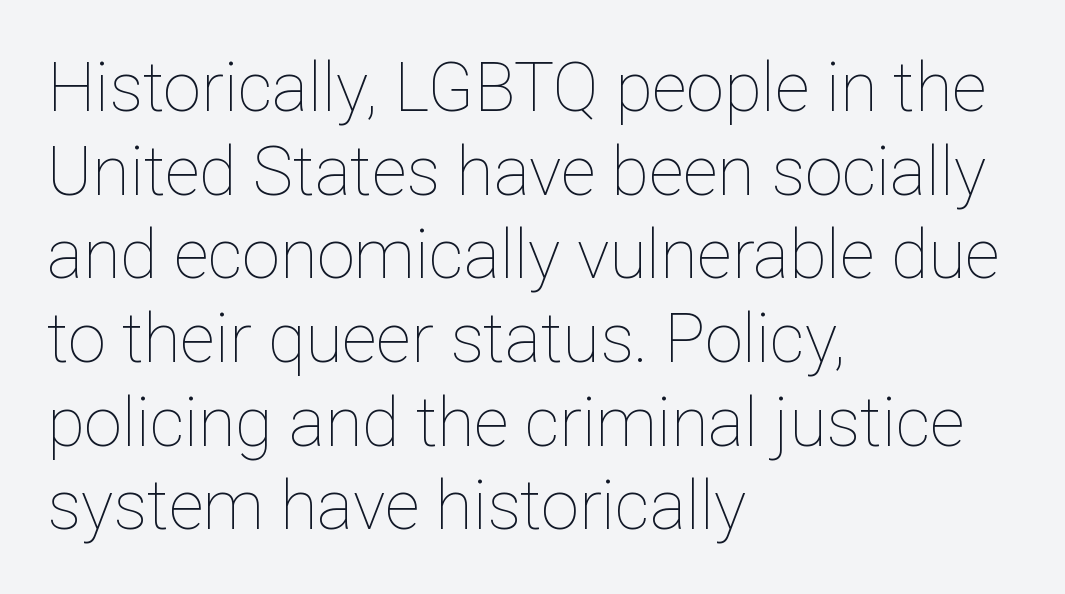
The image shows 68 px thin type, upright; set left-aligned, line spacing 1.23x, normal letter spacing, not underlined; low stroke contrast and a medium x-height.
